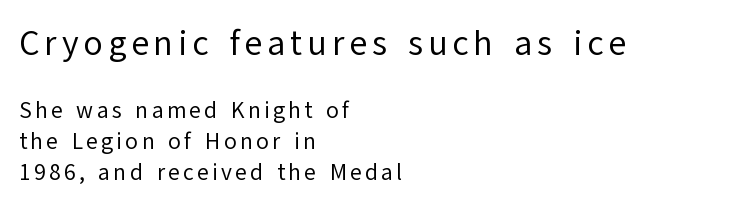
{"serif": "no", "italic": "no", "bold": "no", "weight": "regular", "width": "normal", "stroke_contrast": "low", "x_height": "medium", "monospaced": "no", "underline": "no", "align": "left", "line_spacing": "normal", "line_spacing_ratio": 1.34, "larger_block": "first", "size_ratio": 1.52, "glyph_px": 35}
